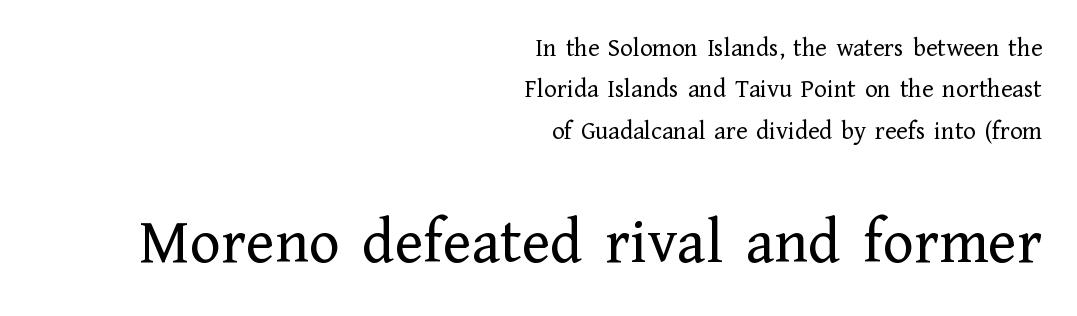
The image shows 65 px regular-weight serif type, upright; set right-aligned, normal line spacing (1.59x), normal letter spacing, not underlined; the second (bottom) block is 2.5x larger; low stroke contrast and a medium x-height.
